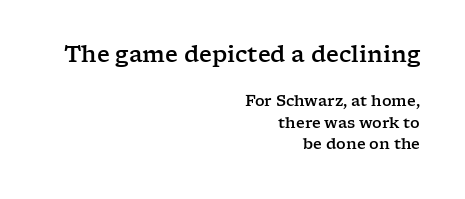
Q: Is the text italic (slanted)? A: No, it is upright.
Q: Is the text underlined? A: No.
Q: How is the paragraph aligned? A: Right-aligned.
Q: Is the spacing between letters normal or unusually wide? A: Normal.
Q: Is the spacing between lines tight, normal or loose? A: Normal.
Q: Which block of text is set in a larger size, the first (top) or the second (bottom)? A: The first (top) one.
